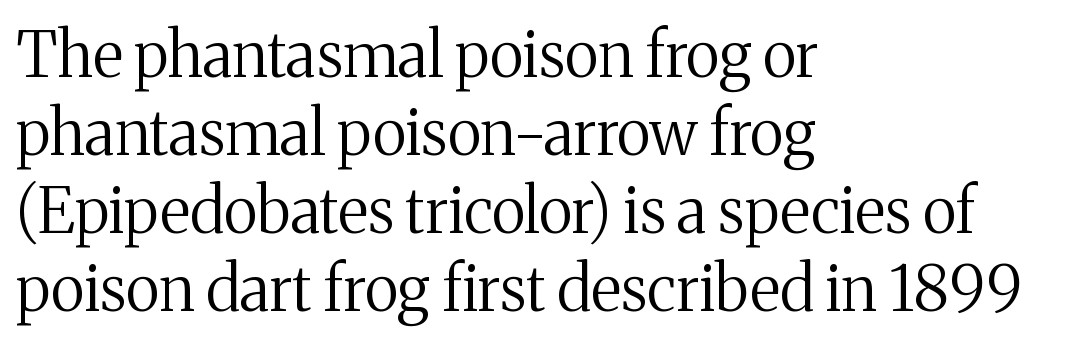
The image shows 62 px regular-weight serif type, upright; set left-aligned, normal line spacing (1.26x), normal letter spacing, not underlined; medium stroke contrast and a medium x-height.
